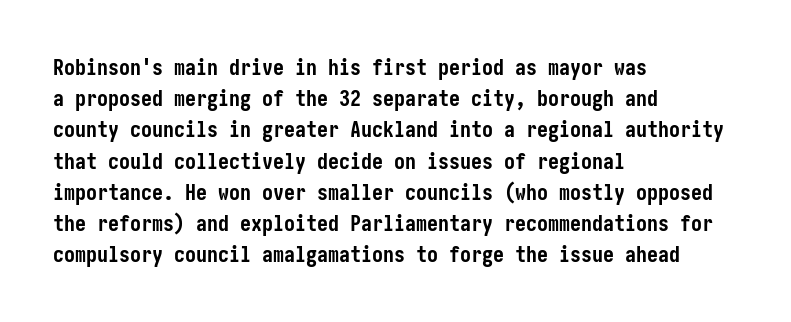
Q: Is the text bold? A: Yes.
Q: Is the text italic (slanted)? A: No, it is upright.
Q: Is the text underlined? A: No.
Q: How is the paragraph aligned? A: Left-aligned.
Q: Is the spacing between letters normal or unusually wide? A: Normal.
Q: Is the spacing between lines tight, normal or loose? A: Normal.
